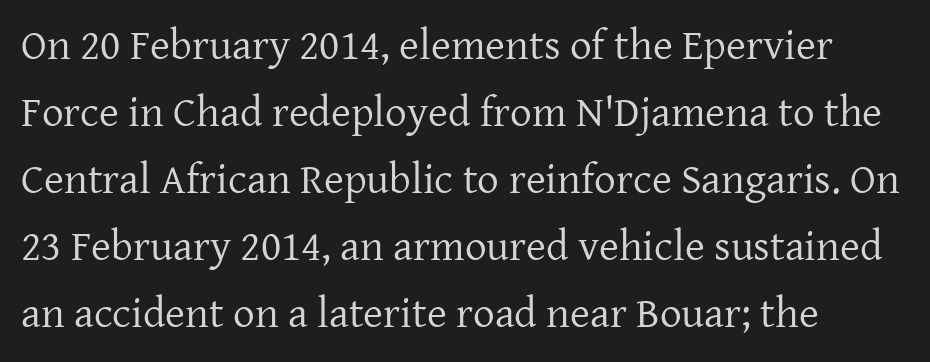
Each row of text sits above clean, open space. Leftover space on each line is placed entirely after the last word. Stems and bowls with no extra thickness — not bold. Proportional: the letters do not fall into vertical columns. The axis of the letterforms is exactly vertical.
